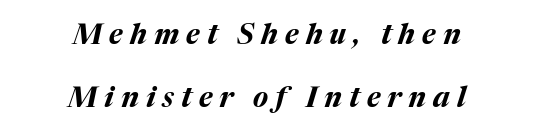
How are the letters spaced? Widely, with obvious added tracking. These lines are rendered in a variable-pitch font. A great deal of white space separates one row of letters from the next. Every row of glyphs is offset so its center matches the block's center. The passage shown is not underscored anywhere.
